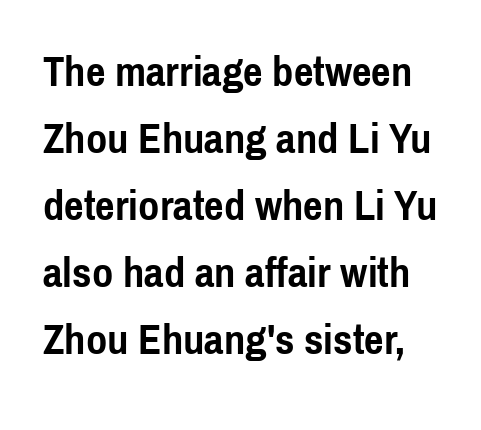
The image shows 43 px semibold, condensed sans-serif type, upright; set normal line spacing (1.56x), normal letter spacing, not underlined; a medium x-height.
